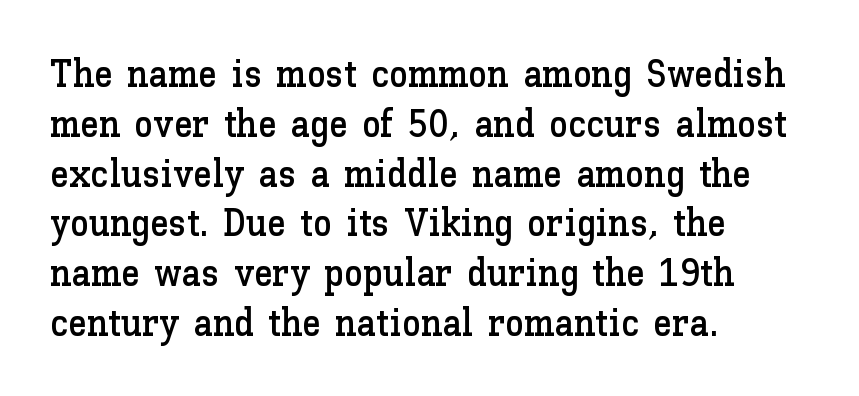
The image shows 38 px text type, upright; set left-aligned, normal line spacing (1.31x), normal letter spacing, not underlined; low stroke contrast and a medium x-height.
